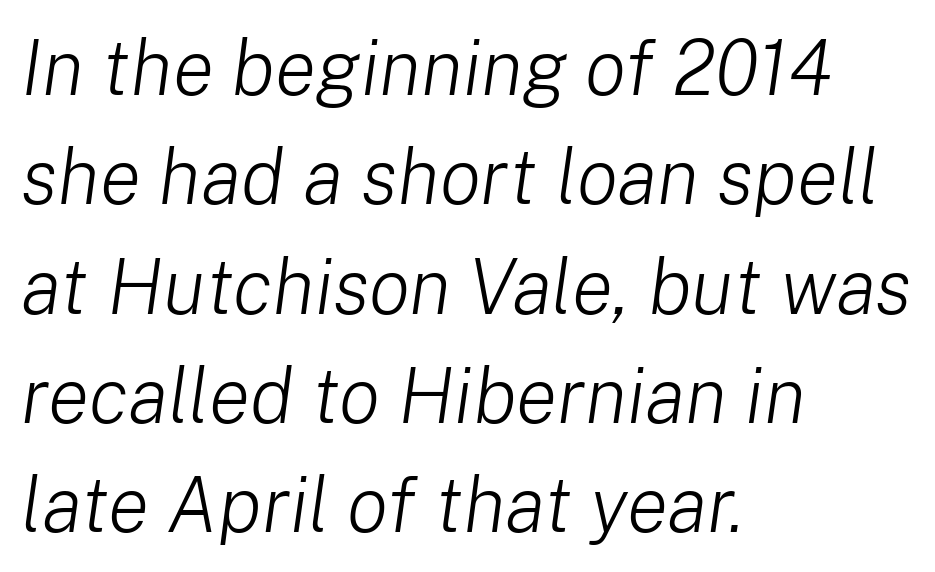
{"italic": "yes", "lean": "right", "slant_degrees": 8, "bold": "no", "weight": "light", "width": "normal", "stroke_contrast": "low", "x_height": "medium", "monospaced": "no", "underline": "no", "align": "left", "line_spacing": "normal", "line_spacing_ratio": 1.42, "letter_spacing": "normal", "letter_spacing_em": 0.0, "glyph_px": 77}
